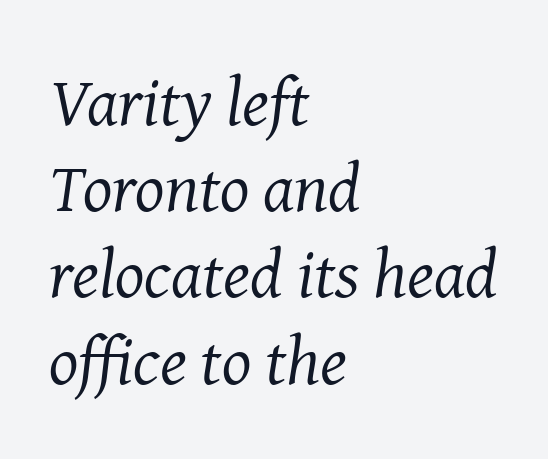
{"serif": "yes", "italic": "yes", "lean": "right", "slant_degrees": 8, "bold": "no", "weight": "regular", "width": "normal", "stroke_contrast": "medium", "x_height": "medium", "monospaced": "no", "underline": "no", "align": "left", "line_spacing": "normal", "line_spacing_ratio": 1.25, "letter_spacing": "normal", "letter_spacing_em": 0.0, "glyph_px": 69}
